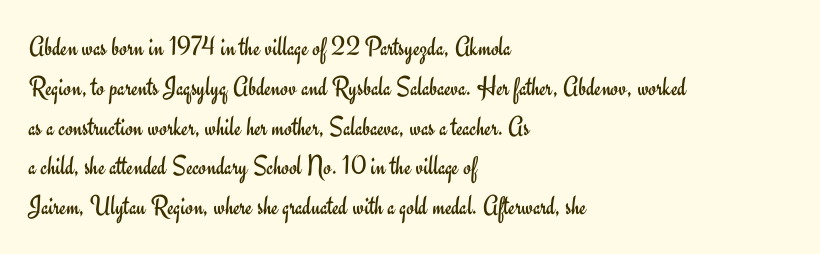
The image shows 28 px regular-weight sans-serif type; set left-aligned, normal line spacing (1.42x), normal letter spacing, not underlined; low stroke contrast and a small x-height.
